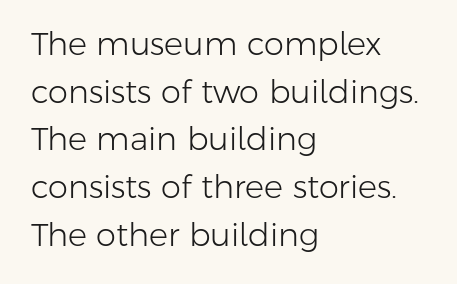
A typesetter would mark this as roman, not italic. One-word summary of the alignment: left. Default kerning and tracking; the words read as compact shapes. Each new line begins a customary step beneath the previous one. Typographically, this falls in the sans-serif category. Here the designer chose a conventional face with non-uniform glyph widths.
